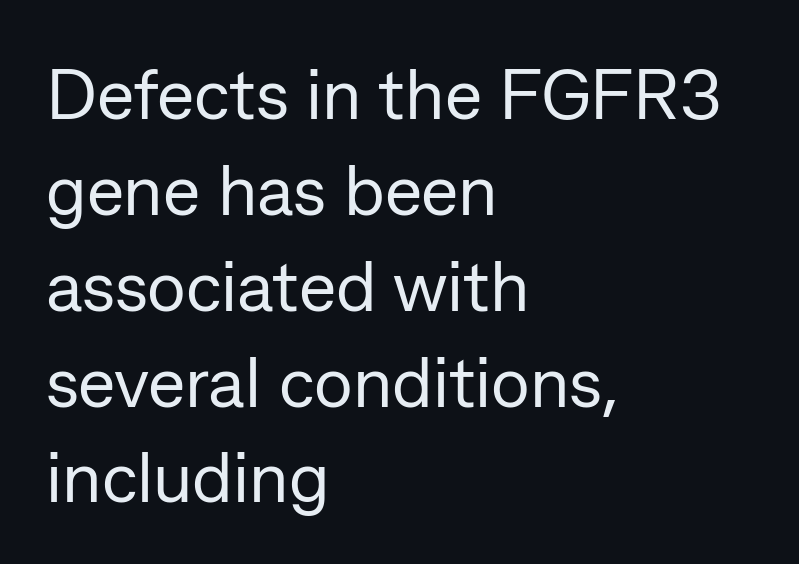
Q: Is the text bold? A: No.
Q: Is the text italic (slanted)? A: No, it is upright.
Q: Is the typeface a serif or a sans-serif typeface? A: Sans-serif.
Q: Is the text underlined? A: No.
Q: How is the paragraph aligned? A: Left-aligned.
Q: Is the spacing between letters normal or unusually wide? A: Normal.
Q: Is the spacing between lines tight, normal or loose? A: Normal.
Q: Width (condensed, normal, or wide)? A: Normal.
Q: Stroke contrast? A: Low.
Q: x-height? A: Medium.
Q: Monospaced? A: No.
